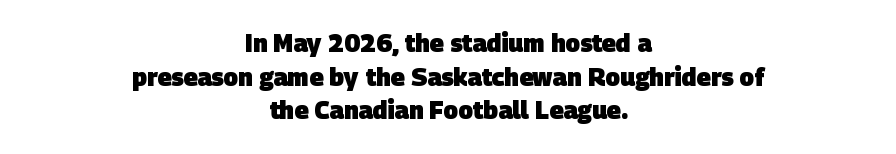
{"bold": "yes", "underline": "no", "align": "center", "line_spacing": "normal", "line_spacing_ratio": 1.4, "letter_spacing": "normal", "letter_spacing_em": 0.0, "glyph_px": 24}
